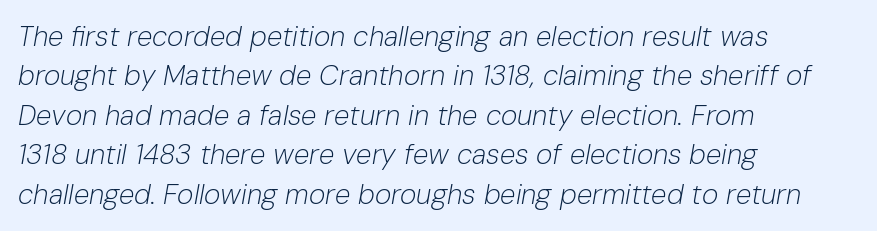
{"italic": "yes", "lean": "right", "slant_degrees": 10, "bold": "no", "weight": "light", "width": "normal", "stroke_contrast": "low", "x_height": "medium", "monospaced": "no", "underline": "no", "align": "left", "line_spacing": "normal", "line_spacing_ratio": 1.41, "letter_spacing": "normal", "letter_spacing_em": 0.0, "glyph_px": 28}
